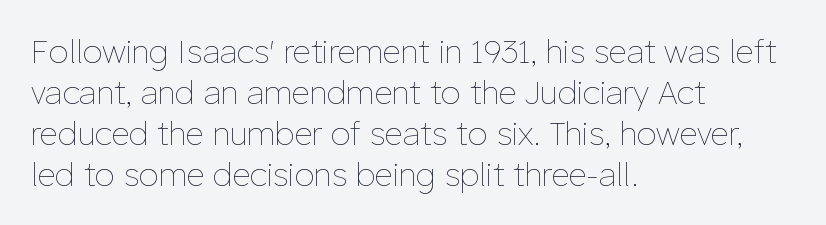
The image shows 32 px thin type, upright; set left-aligned, normal line spacing (1.28x), normal letter spacing, not underlined; low stroke contrast and a medium x-height.
